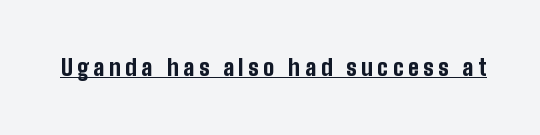
Q: Is the text bold? A: Yes.
Q: Is the text italic (slanted)? A: No, it is upright.
Q: Is the text underlined? A: Yes.
Q: Is the spacing between letters normal or unusually wide? A: Unusually wide.
